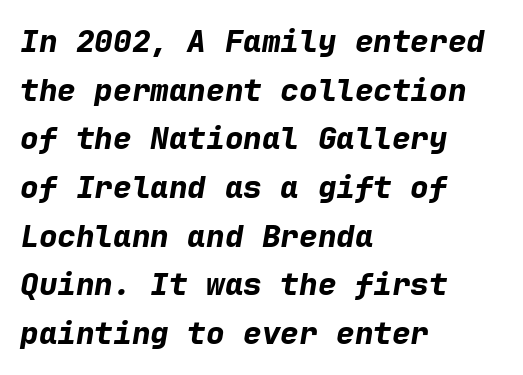
Q: Is the text bold? A: Yes.
Q: Is the text italic (slanted)? A: Yes, it leans right by about 9 degrees.
Q: Is the text underlined? A: No.
Q: How is the paragraph aligned? A: Left-aligned.
Q: Is the spacing between letters normal or unusually wide? A: Normal.
Q: Is the spacing between lines tight, normal or loose? A: Normal.
Q: Width (condensed, normal, or wide)? A: Normal.
Q: Stroke contrast? A: Low.
Q: x-height? A: Medium.
Q: Monospaced? A: Yes.
